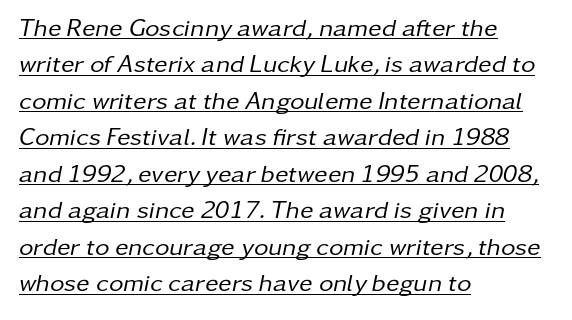
Q: Is the text bold? A: No.
Q: Is the text italic (slanted)? A: Yes, it leans right by about 11 degrees.
Q: Is the text underlined? A: Yes.
Q: How is the paragraph aligned? A: Left-aligned.
Q: Is the spacing between letters normal or unusually wide? A: Normal.
Q: Is the spacing between lines tight, normal or loose? A: Normal.
